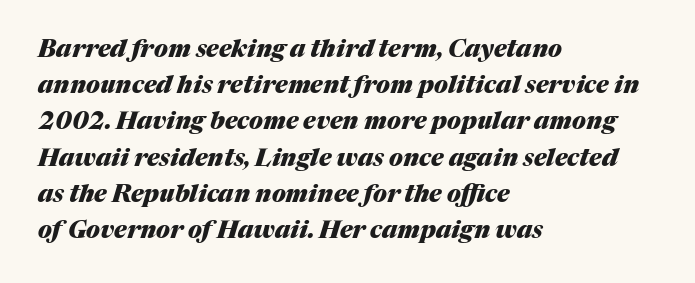
Letter spacing: default. Rule under the text: the space is simply empty. Characters are canted at an angle relative to the baseline's perpendicular. Short and long lines alike share a common starting point at left.
